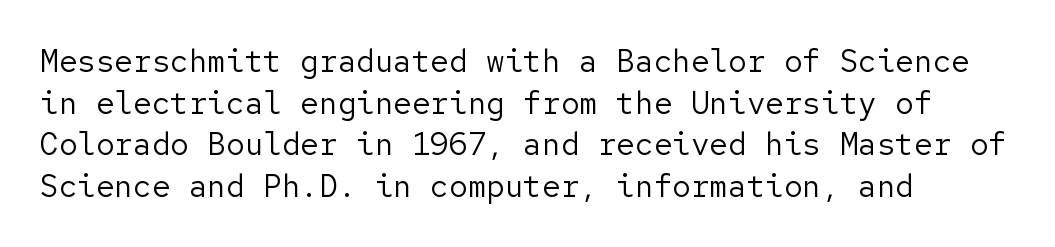
{"serif": "no", "italic": "no", "bold": "no", "weight": "regular", "width": "normal", "stroke_contrast": "low", "x_height": "medium", "underline": "no", "align": "left", "line_spacing": "normal", "line_spacing_ratio": 1.34, "letter_spacing": "normal", "letter_spacing_em": 0.0, "glyph_px": 31}
